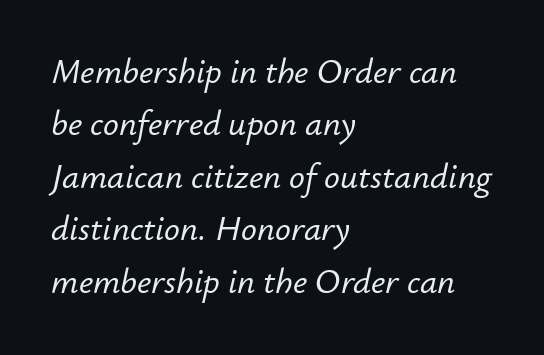
Q: Is the text italic (slanted)? A: Yes, it leans right by about 12 degrees.
Q: Is the text underlined? A: No.
Q: How is the paragraph aligned? A: Left-aligned.
Q: Is the spacing between letters normal or unusually wide? A: Normal.
Q: Is the spacing between lines tight, normal or loose? A: Normal.
Q: Width (condensed, normal, or wide)? A: Normal.
Q: Stroke contrast? A: Low.
Q: x-height? A: Small.
Q: Monospaced? A: No.
